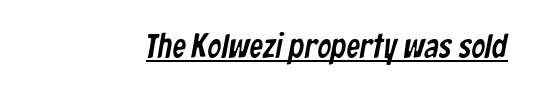
Q: Is the typeface a serif or a sans-serif typeface? A: Sans-serif.
Q: Is the text underlined? A: Yes.
Q: Is the spacing between letters normal or unusually wide? A: Normal.
Q: Width (condensed, normal, or wide)? A: Condensed.
Q: Stroke contrast? A: Low.
Q: x-height? A: Medium.
Q: Monospaced? A: No.
